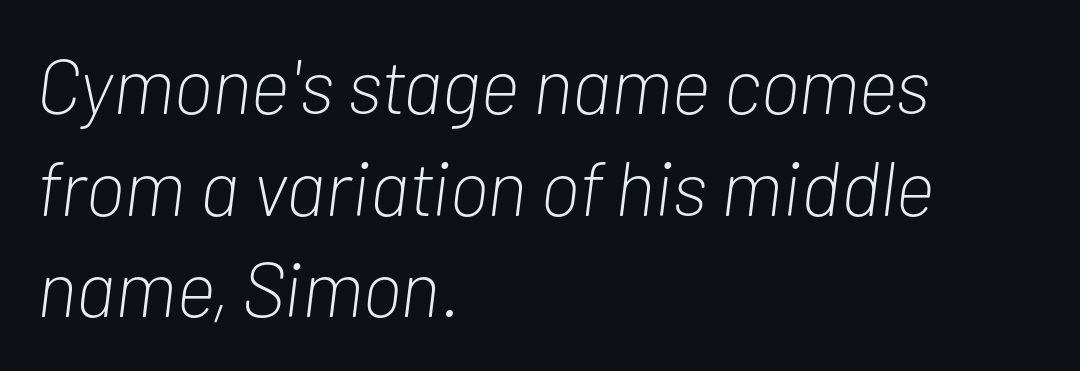
{"italic": "yes", "lean": "right", "slant_degrees": 7, "bold": "no", "weight": "light", "width": "condensed", "stroke_contrast": "low", "x_height": "medium", "monospaced": "no", "underline": "no", "align": "left", "line_spacing": "normal", "line_spacing_ratio": 1.32, "letter_spacing": "normal", "letter_spacing_em": 0.0, "glyph_px": 77}
